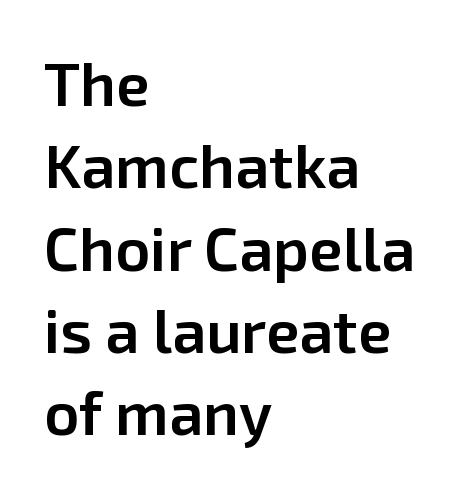
Q: Is the text bold? A: Semi-bold.
Q: Is the text italic (slanted)? A: No, it is upright.
Q: Is the typeface a serif or a sans-serif typeface? A: Sans-serif.
Q: Is the text underlined? A: No.
Q: How is the paragraph aligned? A: Left-aligned.
Q: Is the spacing between letters normal or unusually wide? A: Normal.
Q: Is the spacing between lines tight, normal or loose? A: Normal.
Q: Width (condensed, normal, or wide)? A: Normal.
Q: Stroke contrast? A: Low.
Q: x-height? A: Medium.
Q: Monospaced? A: No.
